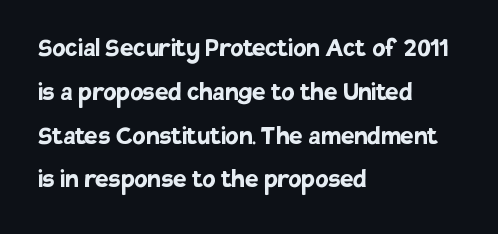
Q: Is the text bold? A: Yes.
Q: Is the text italic (slanted)? A: No, it is upright.
Q: Is the typeface a serif or a sans-serif typeface? A: Sans-serif.
Q: Is the text underlined? A: No.
Q: How is the paragraph aligned? A: Left-aligned.
Q: Is the spacing between letters normal or unusually wide? A: Normal.
Q: Is the spacing between lines tight, normal or loose? A: Normal.
Q: Width (condensed, normal, or wide)? A: Normal.
Q: Stroke contrast? A: Low.
Q: x-height? A: Large.
Q: Monospaced? A: No.
